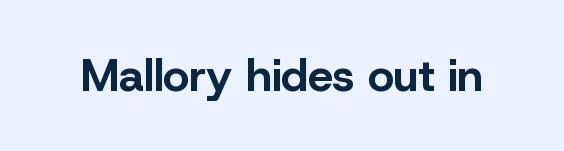
Q: Is the text bold? A: Yes.
Q: Is the text italic (slanted)? A: No, it is upright.
Q: Is the typeface a serif or a sans-serif typeface? A: Sans-serif.
Q: Is the text underlined? A: No.
Q: Is the spacing between letters normal or unusually wide? A: Normal.
Q: Width (condensed, normal, or wide)? A: Normal.
Q: Stroke contrast? A: Low.
Q: x-height? A: Medium.
Q: Monospaced? A: No.
